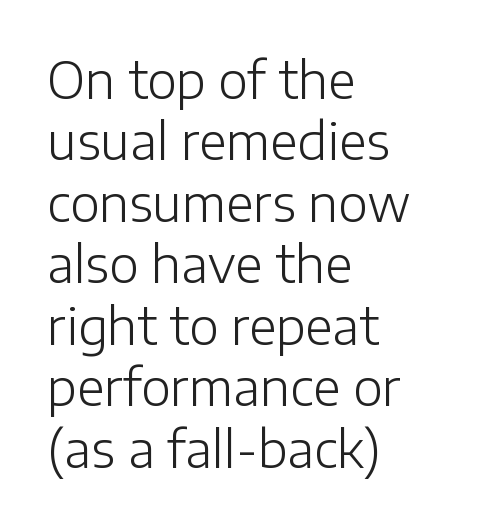
{"serif": "no", "italic": "no", "bold": "no", "weight": "light", "width": "normal", "stroke_contrast": "low", "x_height": "medium", "monospaced": "no", "underline": "no", "align": "left", "line_spacing_ratio": 1.23, "letter_spacing": "normal", "letter_spacing_em": 0.0, "glyph_px": 50}
